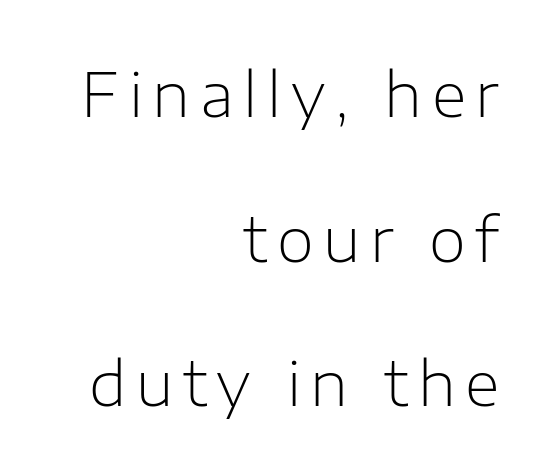
{"serif": "no", "italic": "no", "bold": "no", "weight": "light", "width": "normal", "stroke_contrast": "low", "x_height": "medium", "monospaced": "no", "underline": "no", "align": "right", "line_spacing": "loose", "line_spacing_ratio": 2.41, "glyph_px": 60}
